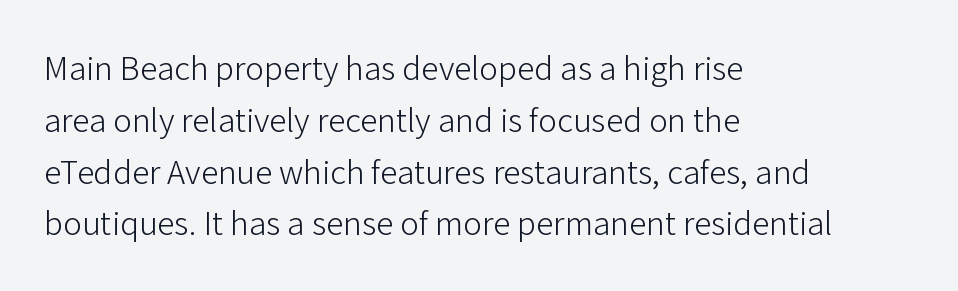
Q: Is the text bold? A: No.
Q: Is the text italic (slanted)? A: No, it is upright.
Q: Is the typeface a serif or a sans-serif typeface? A: Sans-serif.
Q: Is the text underlined? A: No.
Q: How is the paragraph aligned? A: Left-aligned.
Q: Is the spacing between letters normal or unusually wide? A: Normal.
Q: Is the spacing between lines tight, normal or loose? A: Normal.
Q: Width (condensed, normal, or wide)? A: Normal.
Q: Stroke contrast? A: Low.
Q: x-height? A: Medium.
Q: Monospaced? A: No.
